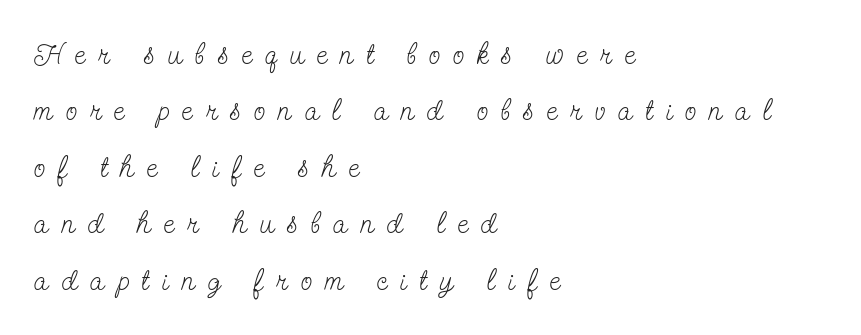
Q: Is the text bold? A: No.
Q: Is the text italic (slanted)? A: Yes.
Q: Is the typeface a serif or a sans-serif typeface? A: Serif.
Q: Is the text underlined? A: No.
Q: How is the paragraph aligned? A: Left-aligned.
Q: Is the spacing between letters normal or unusually wide? A: Unusually wide.
Q: Width (condensed, normal, or wide)? A: Condensed.
Q: Stroke contrast? A: Low.
Q: x-height? A: Small.
Q: Monospaced? A: No.
